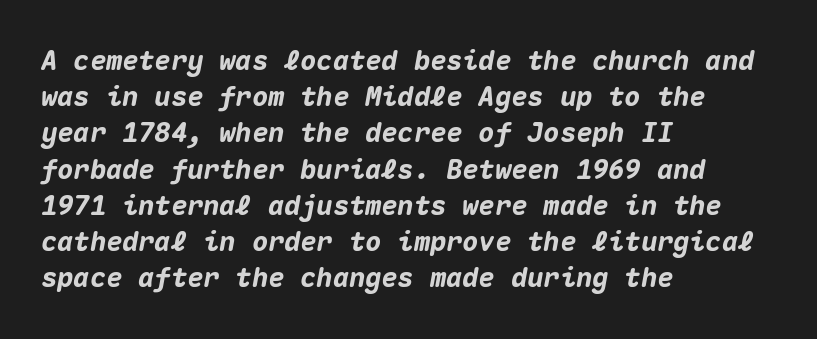
Q: Is the text bold? A: Yes.
Q: Is the text italic (slanted)? A: Yes, it leans right by about 10 degrees.
Q: Is the text underlined? A: No.
Q: How is the paragraph aligned? A: Left-aligned.
Q: Is the spacing between letters normal or unusually wide? A: Normal.
Q: Is the spacing between lines tight, normal or loose? A: Normal.
